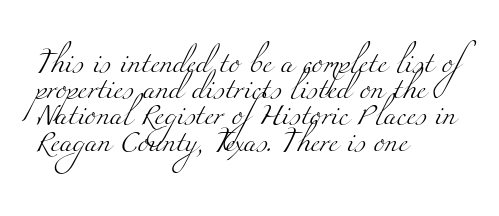
Q: Is the text bold? A: No.
Q: Is the text underlined? A: No.
Q: How is the paragraph aligned? A: Left-aligned.
Q: Is the spacing between letters normal or unusually wide? A: Normal.
Q: Is the spacing between lines tight, normal or loose? A: Normal.
